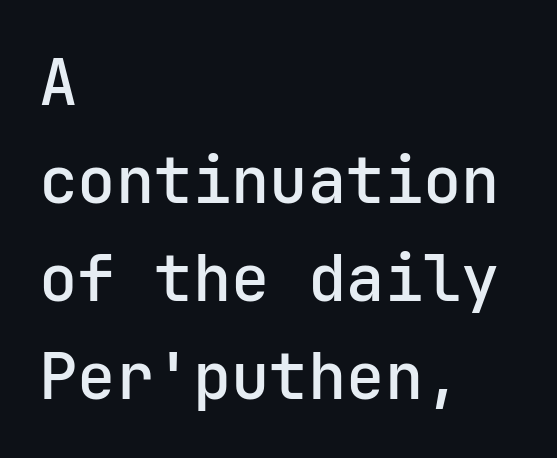
Q: Is the text bold? A: Semi-bold.
Q: Is the text italic (slanted)? A: No, it is upright.
Q: Is the typeface a serif or a sans-serif typeface? A: Sans-serif.
Q: Is the text underlined? A: No.
Q: How is the paragraph aligned? A: Left-aligned.
Q: Is the spacing between letters normal or unusually wide? A: Normal.
Q: Is the spacing between lines tight, normal or loose? A: Normal.
Q: Width (condensed, normal, or wide)? A: Normal.
Q: Stroke contrast? A: Low.
Q: x-height? A: Medium.
